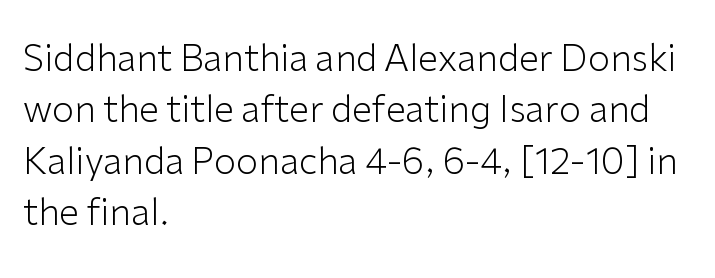
Q: Is the text bold? A: No.
Q: Is the text italic (slanted)? A: No, it is upright.
Q: Is the typeface a serif or a sans-serif typeface? A: Sans-serif.
Q: Is the text underlined? A: No.
Q: How is the paragraph aligned? A: Left-aligned.
Q: Is the spacing between letters normal or unusually wide? A: Normal.
Q: Is the spacing between lines tight, normal or loose? A: Normal.
Q: Width (condensed, normal, or wide)? A: Normal.
Q: Stroke contrast? A: Low.
Q: x-height? A: Medium.
Q: Monospaced? A: No.
